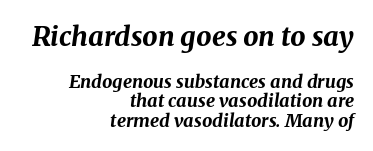
The image shows 27 px bold type, italic (leaning right); set right-aligned, tight line spacing (1.08x), normal letter spacing, not underlined; the first (top) block is 1.5x larger.
